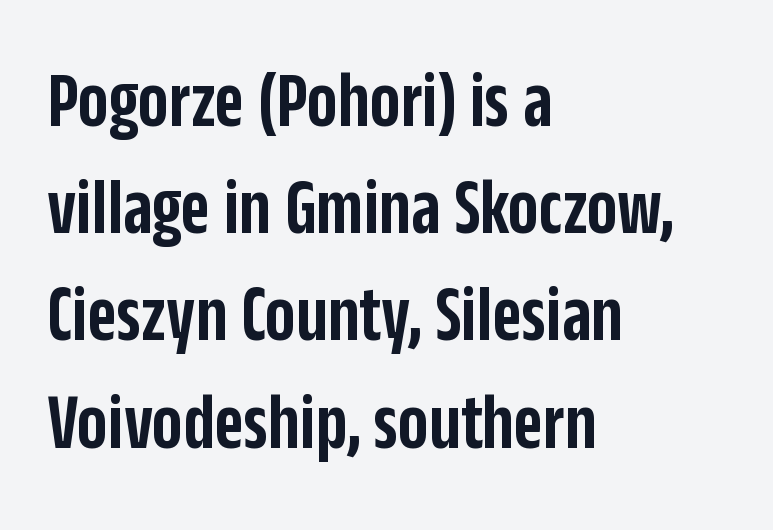
Q: Is the text bold? A: Semi-bold.
Q: Is the text italic (slanted)? A: No, it is upright.
Q: Is the typeface a serif or a sans-serif typeface? A: Sans-serif.
Q: Is the text underlined? A: No.
Q: How is the paragraph aligned? A: Left-aligned.
Q: Is the spacing between letters normal or unusually wide? A: Normal.
Q: Is the spacing between lines tight, normal or loose? A: Normal.
Q: Width (condensed, normal, or wide)? A: Condensed.
Q: Stroke contrast? A: Low.
Q: x-height? A: Large.
Q: Monospaced? A: No.
